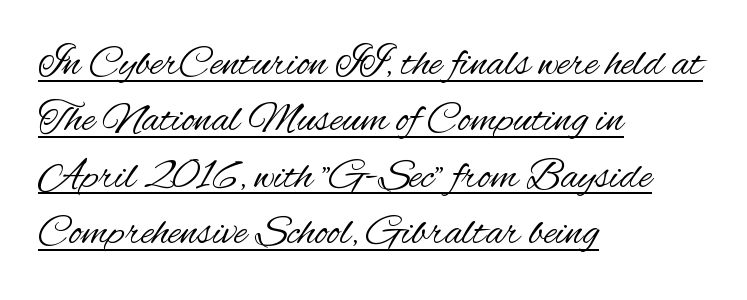
Q: Is the text bold? A: No.
Q: Is the text italic (slanted)? A: Yes.
Q: Is the typeface a serif or a sans-serif typeface? A: Sans-serif.
Q: Is the text underlined? A: Yes.
Q: How is the paragraph aligned? A: Left-aligned.
Q: Is the spacing between letters normal or unusually wide? A: Normal.
Q: Is the spacing between lines tight, normal or loose? A: Normal.
Q: Width (condensed, normal, or wide)? A: Condensed.
Q: Stroke contrast? A: Medium.
Q: x-height? A: Small.
Q: Monospaced? A: No.
